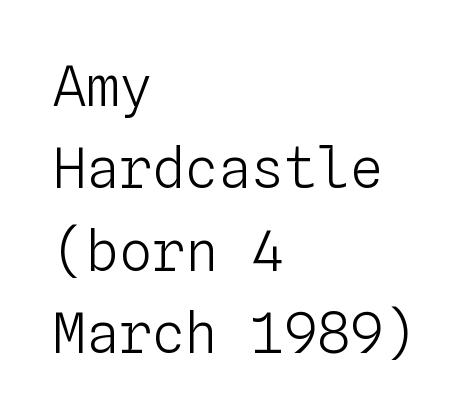
{"italic": "no", "bold": "no", "weight": "light", "width": "normal", "stroke_contrast": "low", "x_height": "medium", "monospaced": "yes", "underline": "no", "align": "left", "line_spacing": "normal", "line_spacing_ratio": 1.5, "letter_spacing": "normal", "letter_spacing_em": 0.0, "glyph_px": 55}
